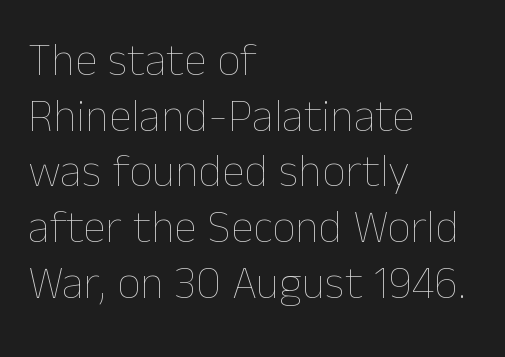
Q: Is the text bold? A: No.
Q: Is the text italic (slanted)? A: No, it is upright.
Q: Is the text underlined? A: No.
Q: How is the paragraph aligned? A: Left-aligned.
Q: Is the spacing between letters normal or unusually wide? A: Normal.
Q: Width (condensed, normal, or wide)? A: Normal.
Q: Stroke contrast? A: Low.
Q: x-height? A: Medium.
Q: Monospaced? A: No.
